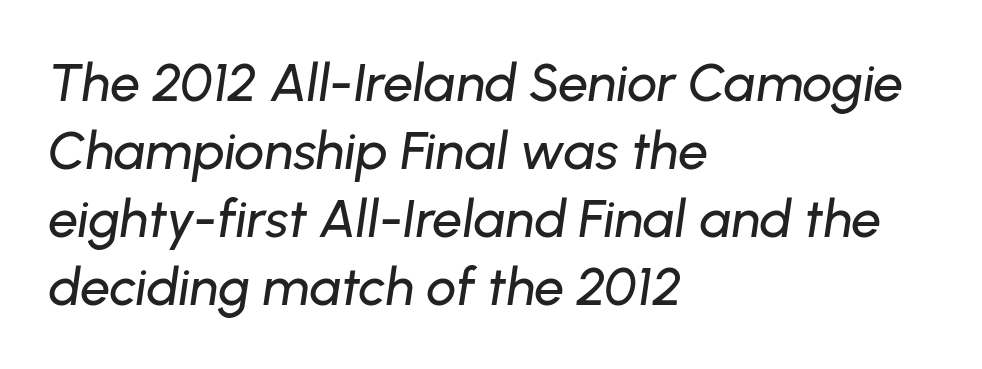
Q: Is the text italic (slanted)? A: Yes, it leans right by about 8 degrees.
Q: Is the text underlined? A: No.
Q: How is the paragraph aligned? A: Left-aligned.
Q: Is the spacing between letters normal or unusually wide? A: Normal.
Q: Is the spacing between lines tight, normal or loose? A: Normal.
Q: Width (condensed, normal, or wide)? A: Normal.
Q: Stroke contrast? A: Low.
Q: x-height? A: Medium.
Q: Monospaced? A: No.
